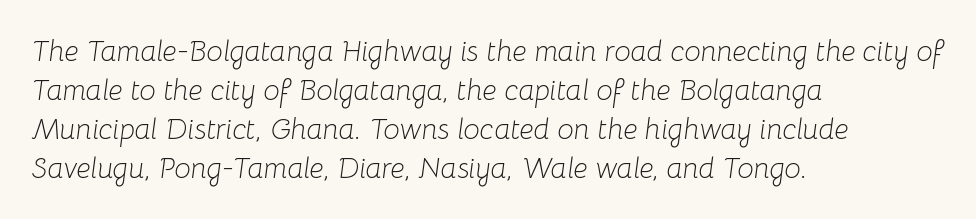
{"italic": "yes", "lean": "right", "slant_degrees": 8, "bold": "no", "weight": "light", "width": "normal", "stroke_contrast": "low", "x_height": "medium", "monospaced": "no", "underline": "no", "align": "left", "line_spacing": "normal", "line_spacing_ratio": 1.34, "letter_spacing": "normal", "letter_spacing_em": 0.0, "glyph_px": 29}
